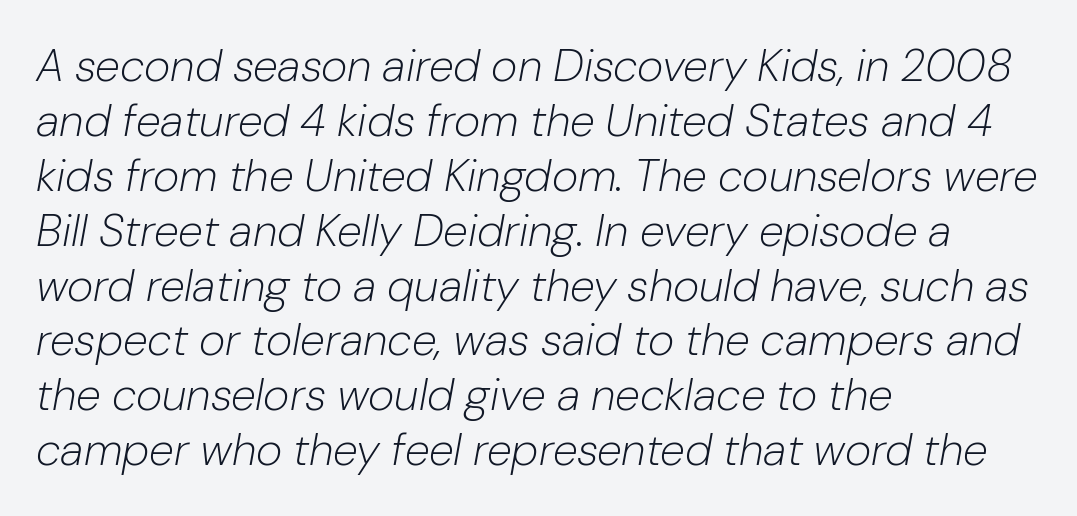
The image shows 45 px light type, italic (leaning right); set left-aligned, line spacing 1.22x, normal letter spacing, not underlined; low stroke contrast and a medium x-height.
